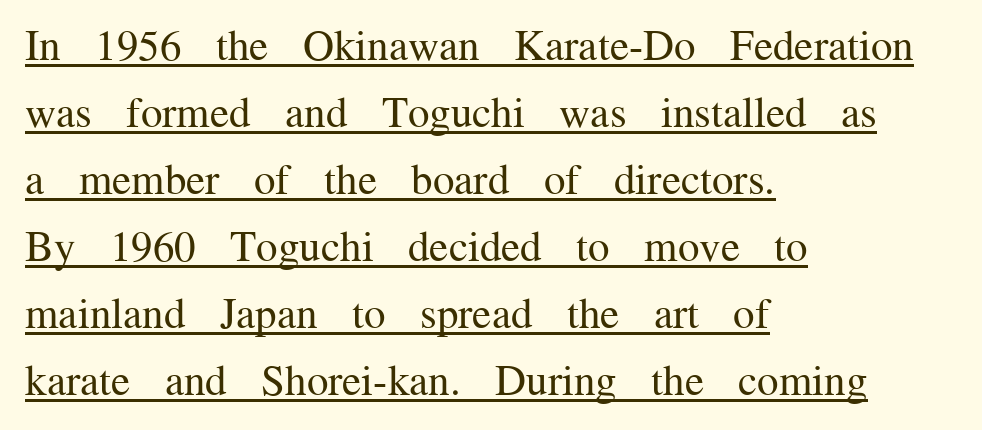
You can tell it's not italic because the verticals are truly vertical. What decoration does the sample have? An underline. A normal amount of white space separates one row of letters from the next. The setting favours the left margin, as ordinary paragraphs usually do. Nothing heavy about these letters — not bold at all. The passage shown is typeset with a serif family.
